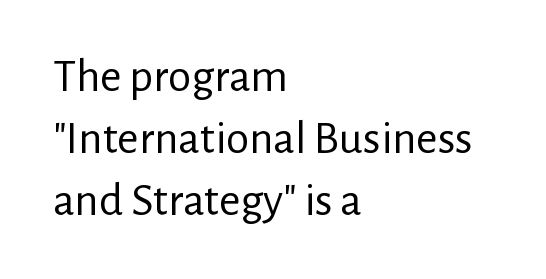
{"serif": "no", "italic": "no", "bold": "no", "weight": "regular", "width": "normal", "stroke_contrast": "low", "x_height": "medium", "monospaced": "no", "underline": "no", "align": "left", "line_spacing": "normal", "line_spacing_ratio": 1.32, "letter_spacing": "normal", "letter_spacing_em": 0.0, "glyph_px": 47}
